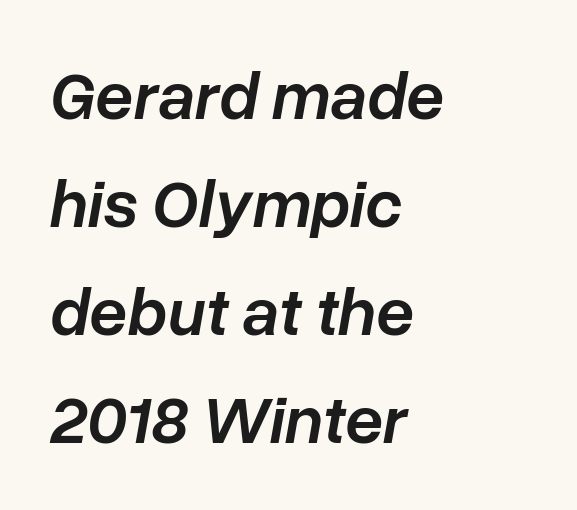
The image shows 68 px semibold type, italic (leaning right); set left-aligned, normal line spacing (1.59x), normal letter spacing, not underlined; low stroke contrast and a medium x-height.
